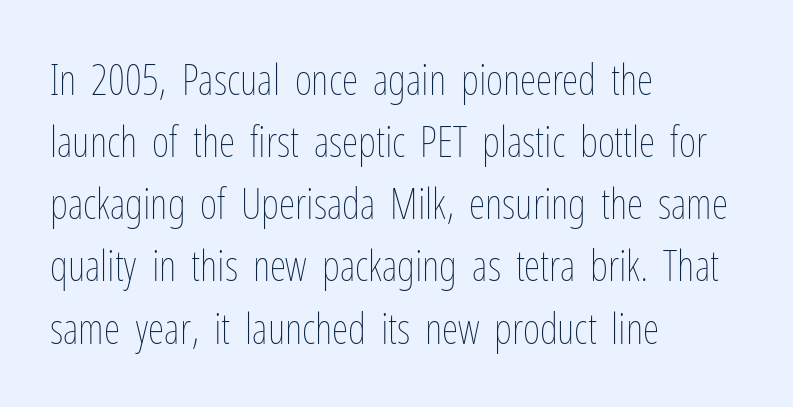
Q: Is the text bold? A: No.
Q: Is the text italic (slanted)? A: No, it is upright.
Q: Is the text underlined? A: No.
Q: How is the paragraph aligned? A: Left-aligned.
Q: Is the spacing between letters normal or unusually wide? A: Normal.
Q: Is the spacing between lines tight, normal or loose? A: Normal.
Q: Width (condensed, normal, or wide)? A: Condensed.
Q: Stroke contrast? A: Low.
Q: x-height? A: Medium.
Q: Monospaced? A: No.
